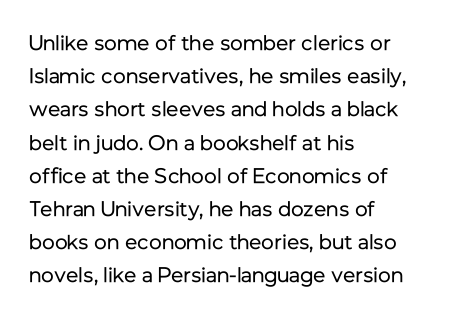
The face looks like a standard text weight, possibly lighter. Short and long lines alike share a common starting point at left. Vertically, the passage feels balanced, rows spaced as you'd expect. A bare baseline throughout the passage. Here the glyphs are tracked normally, forming tight word shapes.
